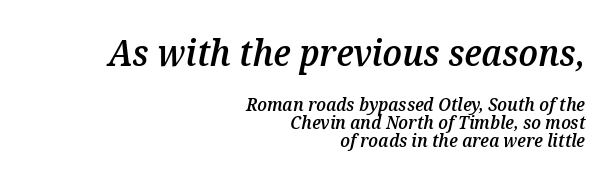
Q: Is the text bold? A: Semi-bold.
Q: Is the text italic (slanted)? A: Yes, it leans right by about 12 degrees.
Q: Is the text underlined? A: No.
Q: How is the paragraph aligned? A: Right-aligned.
Q: Is the spacing between letters normal or unusually wide? A: Normal.
Q: Is the spacing between lines tight, normal or loose? A: Tight.
Q: Which block of text is set in a larger size, the first (top) or the second (bottom)? A: The first (top) one.
Q: Width (condensed, normal, or wide)? A: Normal.
Q: Stroke contrast? A: Medium.
Q: x-height? A: Medium.
Q: Monospaced? A: No.
